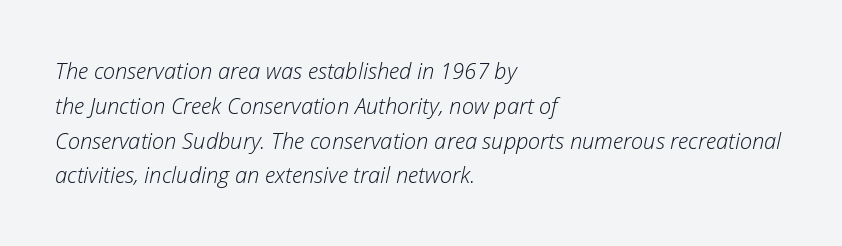
Q: Is the text bold? A: No.
Q: Is the text italic (slanted)? A: Yes, it leans right by about 12 degrees.
Q: Is the text underlined? A: No.
Q: How is the paragraph aligned? A: Left-aligned.
Q: Is the spacing between letters normal or unusually wide? A: Normal.
Q: Is the spacing between lines tight, normal or loose? A: Normal.
